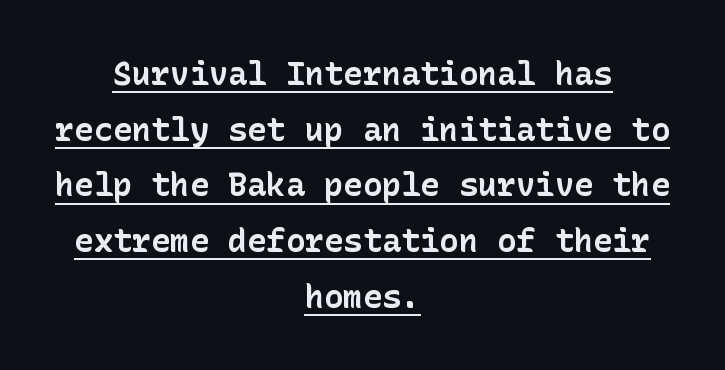
Q: Is the text bold? A: Yes.
Q: Is the text italic (slanted)? A: No, it is upright.
Q: Is the typeface a serif or a sans-serif typeface? A: Sans-serif.
Q: Is the text underlined? A: Yes.
Q: How is the paragraph aligned? A: Centered.
Q: Is the spacing between letters normal or unusually wide? A: Normal.
Q: Width (condensed, normal, or wide)? A: Normal.
Q: Stroke contrast? A: Low.
Q: x-height? A: Medium.
